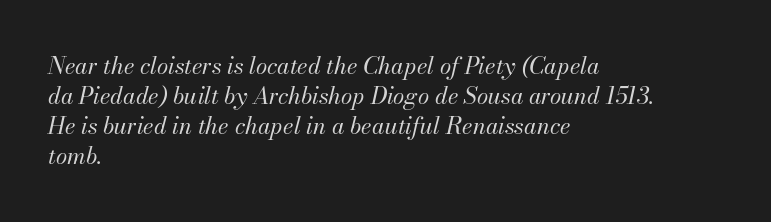
{"italic": "yes", "lean": "right", "slant_degrees": 13, "bold": "no", "underline": "no", "align": "left", "line_spacing": "normal", "line_spacing_ratio": 1.3, "letter_spacing": "normal", "letter_spacing_em": 0.0, "glyph_px": 23}
